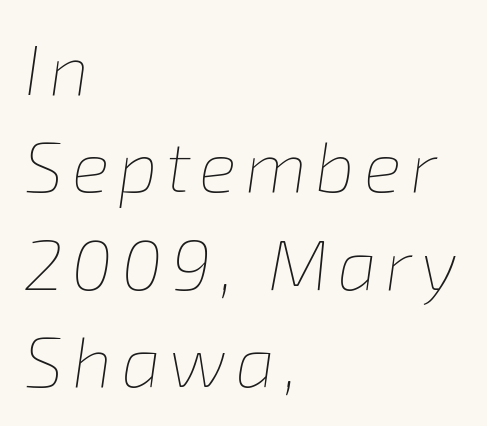
{"italic": "yes", "lean": "right", "slant_degrees": 8, "bold": "no", "weight": "thin", "width": "normal", "stroke_contrast": "low", "x_height": "medium", "monospaced": "no", "underline": "no", "align": "left", "line_spacing": "normal", "line_spacing_ratio": 1.37, "glyph_px": 71}
